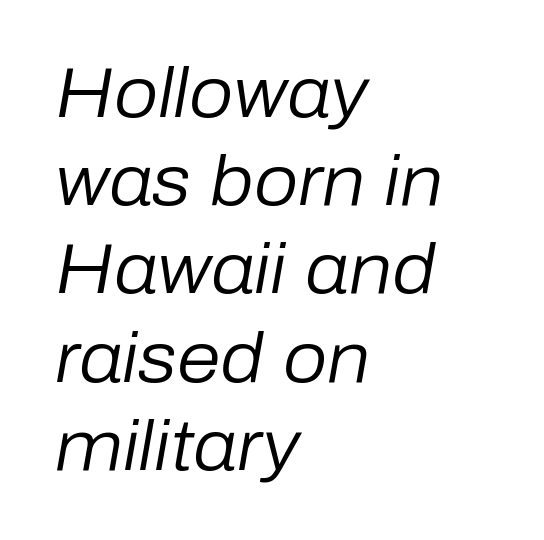
Q: Is the text bold? A: No.
Q: Is the text italic (slanted)? A: Yes, it leans right by about 10 degrees.
Q: Is the text underlined? A: No.
Q: How is the paragraph aligned? A: Left-aligned.
Q: Is the spacing between letters normal or unusually wide? A: Normal.
Q: Is the spacing between lines tight, normal or loose? A: Normal.
Q: Width (condensed, normal, or wide)? A: Normal.
Q: Stroke contrast? A: Low.
Q: x-height? A: Medium.
Q: Monospaced? A: No.
